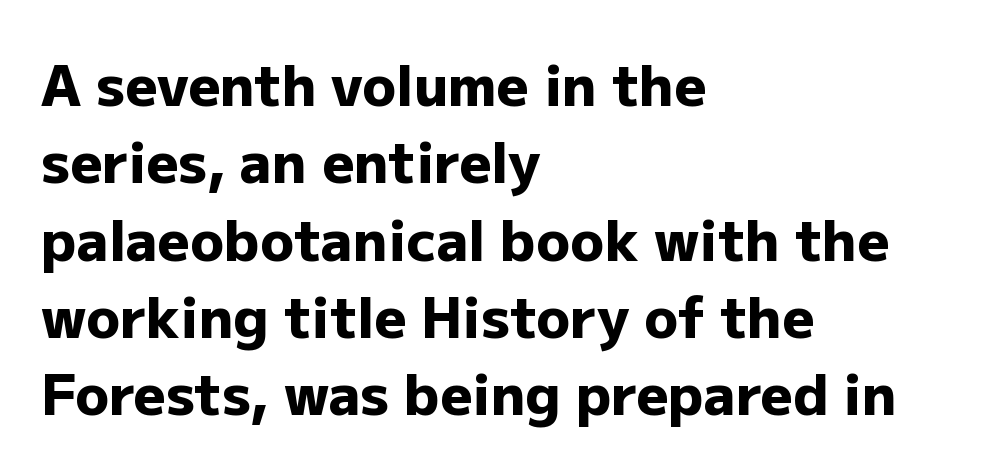
Vertical spacing — default. The paragraph has a hard left edge and a soft right edge. Rule under the text: the space is simply empty. In terms of letterform style, serifs are entirely absent. Character widths vary here, with narrow letters taking less room than wide ones. Characters remain perfectly vertical along every line.
